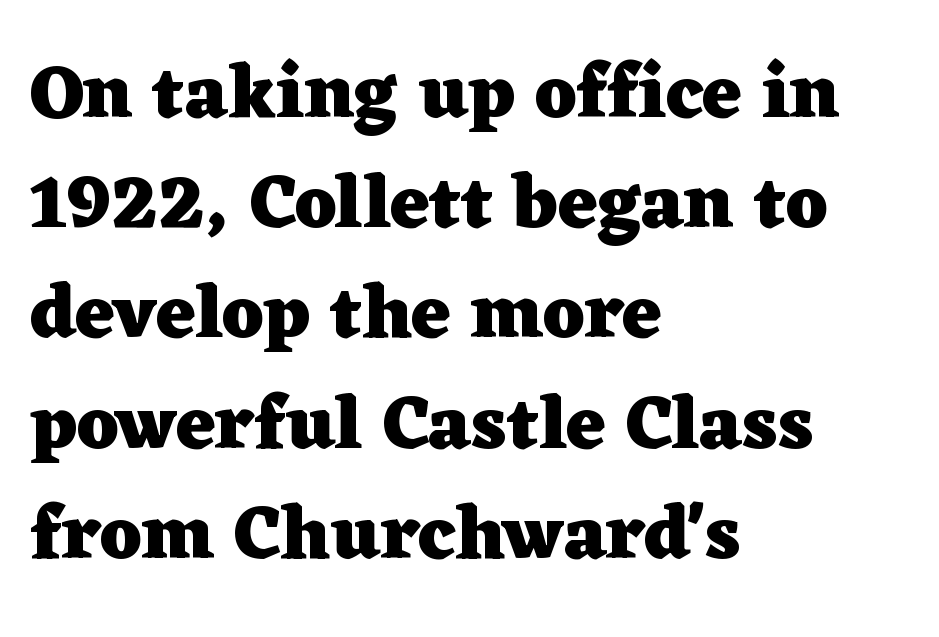
Q: Is the text bold? A: Yes.
Q: Is the text italic (slanted)? A: No, it is upright.
Q: Is the typeface a serif or a sans-serif typeface? A: Serif.
Q: Is the text underlined? A: No.
Q: How is the paragraph aligned? A: Left-aligned.
Q: Is the spacing between letters normal or unusually wide? A: Normal.
Q: Is the spacing between lines tight, normal or loose? A: Normal.
Q: Width (condensed, normal, or wide)? A: Wide.
Q: Stroke contrast? A: Low.
Q: x-height? A: Medium.
Q: Monospaced? A: No.
